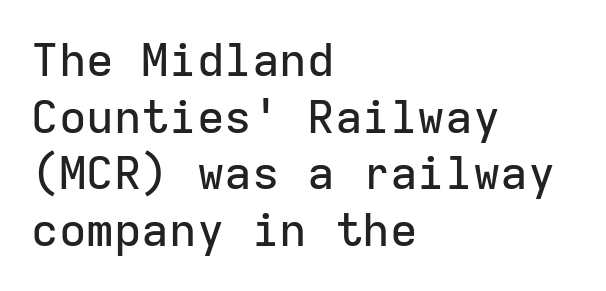
{"serif": "no", "italic": "no", "width": "normal", "stroke_contrast": "low", "x_height": "medium", "monospaced": "yes", "underline": "no", "align": "left", "line_spacing_ratio": 1.23, "letter_spacing": "normal", "letter_spacing_em": 0.0, "glyph_px": 46}
